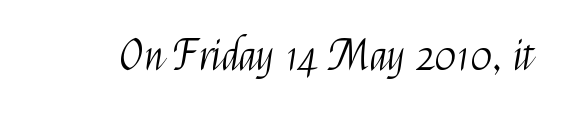
The image shows 42 px light, condensed sans-serif type; set normal letter spacing, not underlined; medium stroke contrast and a medium x-height.
